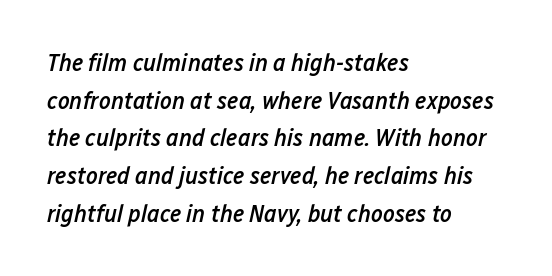
A fair bit of extra ink — the face is semibold, not bold. The words here are not underlined. Short note: letters normally spaced. Posture: slanted. Notice how descenders clear the ascenders below comfortably — that's standard leading. Alignment: flush left.
